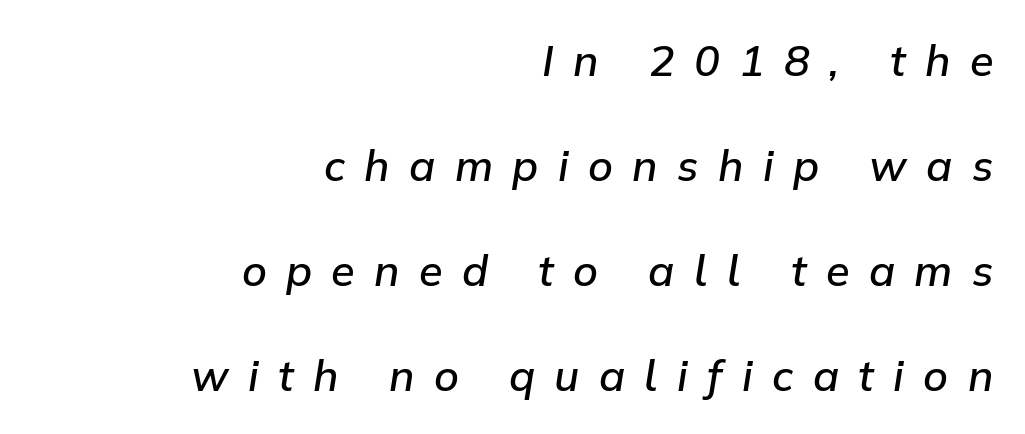
{"italic": "yes", "lean": "right", "slant_degrees": 9, "bold": "semi", "weight": "semibold", "width": "normal", "stroke_contrast": "low", "x_height": "medium", "monospaced": "no", "underline": "no", "align": "right", "line_spacing": "loose", "line_spacing_ratio": 2.44, "letter_spacing": "wide", "letter_spacing_em": 0.45, "glyph_px": 43}
